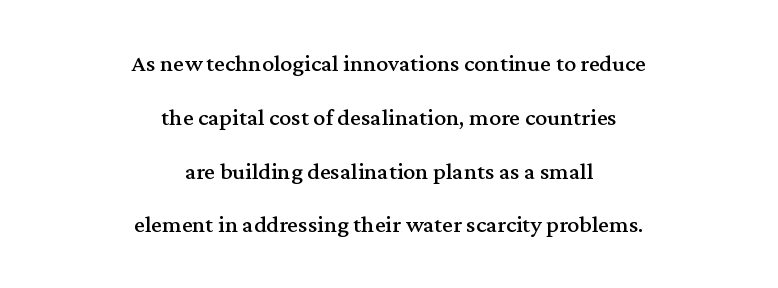
The image shows 24 px text type, upright; set centered, loose line spacing (2.24x), normal letter spacing, not underlined.
